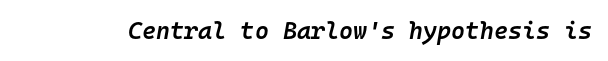
In terms of posture, this sample is oblique. The rendering keeps characters at their native spacing. The string is rendered with underlining switched off. Look at the stroke-to-counter ratio: somewhat heavy, a semibold.
